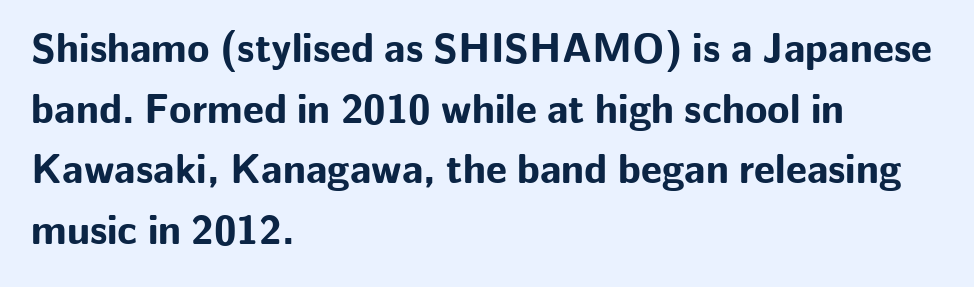
{"serif": "no", "italic": "no", "bold": "yes", "weight": "bold", "width": "normal", "stroke_contrast": "low", "x_height": "medium", "monospaced": "no", "underline": "no", "align": "left", "line_spacing": "normal", "line_spacing_ratio": 1.48, "letter_spacing": "normal", "letter_spacing_em": 0.0, "glyph_px": 41}
